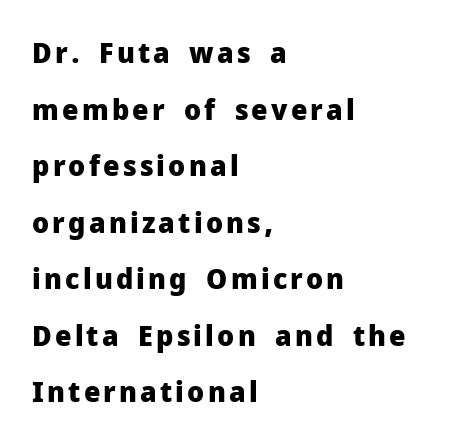
The image shows 29 px heavy sans-serif type, upright; set left-aligned, loose line spacing (1.95x), not underlined; low stroke contrast and a medium x-height.
